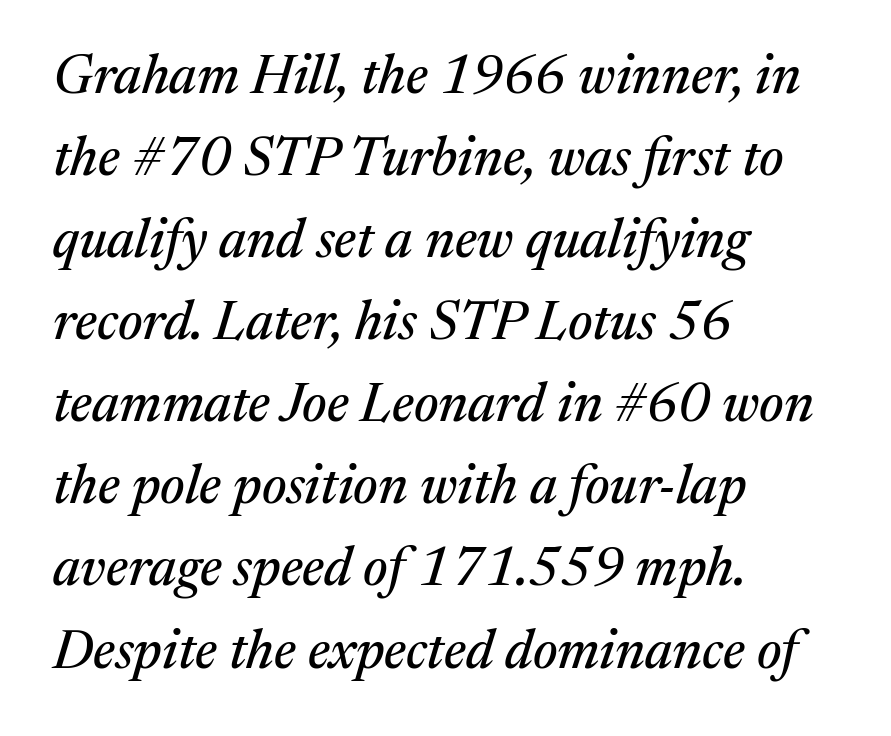
Q: Is the text italic (slanted)? A: Yes, it leans right by about 17 degrees.
Q: Is the typeface a serif or a sans-serif typeface? A: Serif.
Q: Is the text underlined? A: No.
Q: How is the paragraph aligned? A: Left-aligned.
Q: Is the spacing between letters normal or unusually wide? A: Normal.
Q: Is the spacing between lines tight, normal or loose? A: Normal.
Q: Width (condensed, normal, or wide)? A: Normal.
Q: Stroke contrast? A: Medium.
Q: x-height? A: Medium.
Q: Monospaced? A: No.
